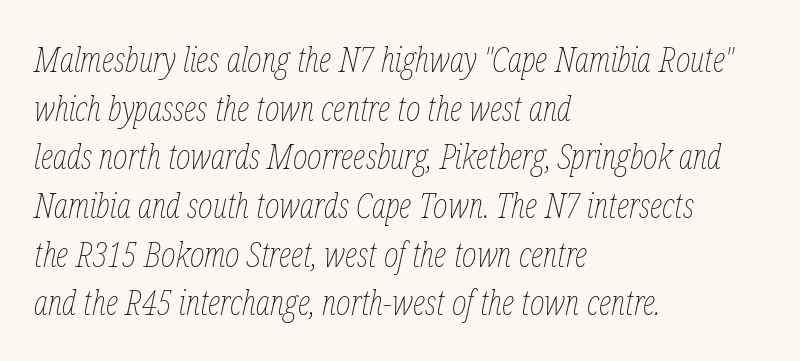
{"italic": "yes", "lean": "right", "slant_degrees": 12, "bold": "no", "weight": "thin", "width": "condensed", "stroke_contrast": "low", "x_height": "medium", "monospaced": "no", "underline": "no", "align": "left", "line_spacing": "normal", "line_spacing_ratio": 1.39, "letter_spacing": "normal", "letter_spacing_em": 0.0, "glyph_px": 35}
